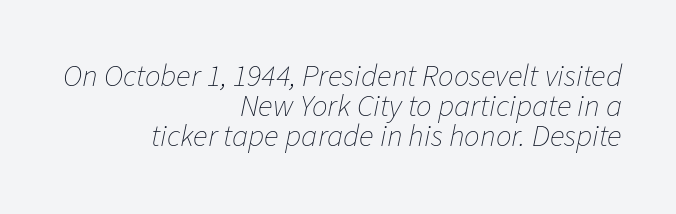
{"italic": "yes", "lean": "right", "slant_degrees": 11, "bold": "no", "weight": "thin", "width": "normal", "stroke_contrast": "low", "x_height": "medium", "monospaced": "no", "underline": "no", "align": "right", "line_spacing": "tight", "line_spacing_ratio": 0.97, "letter_spacing": "normal", "letter_spacing_em": 0.0, "glyph_px": 31}
